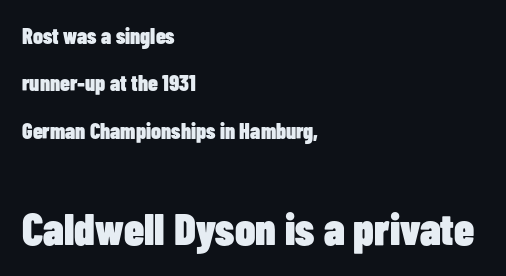
The lettering holds an erect, upright posture throughout. Underlining? Definitely not there. The rag falls on the right side of this text block. In terms of letterspacing, this is plain default setting.
